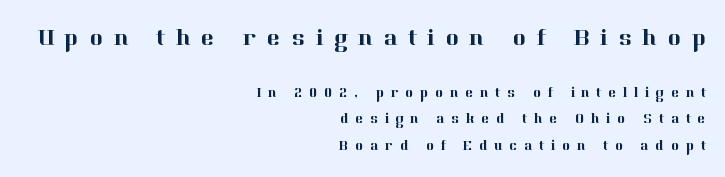
The image shows 23 px text type, upright; set right-aligned, line spacing 1.89x, unusually wide letter spacing (+0.46 em), not underlined; the first (top) block is 1.64x larger.
